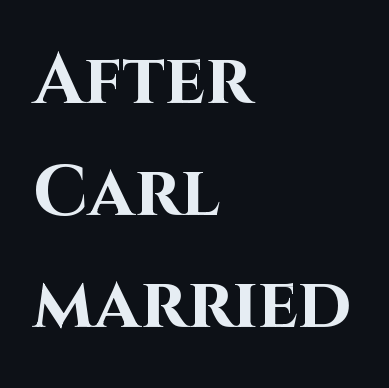
{"serif": "no", "italic": "no", "bold": "yes", "weight": "bold", "width": "normal", "stroke_contrast": "high", "x_height": "large", "monospaced": "no", "underline": "no", "align": "left", "line_spacing": "normal", "line_spacing_ratio": 1.58, "letter_spacing": "normal", "letter_spacing_em": 0.0, "glyph_px": 71}
